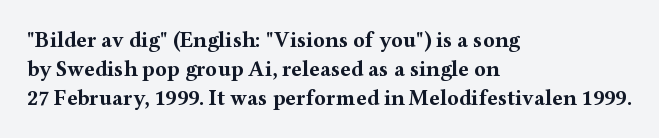
The rows are spaced the way most documents space them. Its strokes are broad and dark, the hallmark of bold type. Posture: upright roman. A bare baseline throughout the passage.
